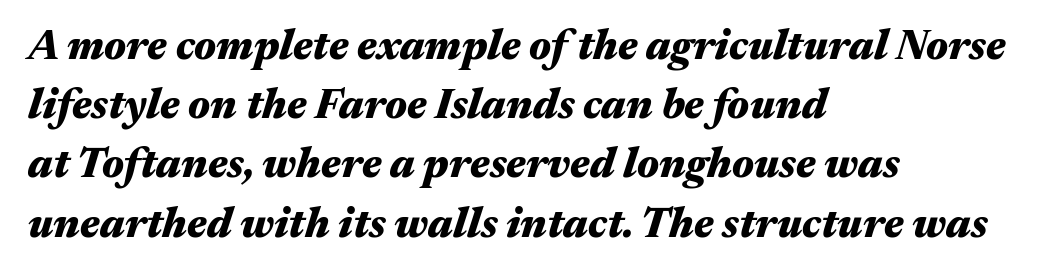
{"italic": "yes", "lean": "right", "slant_degrees": 17, "bold": "yes", "weight": "heavy", "width": "wide", "stroke_contrast": "medium", "x_height": "medium", "monospaced": "no", "underline": "no", "align": "left", "line_spacing": "normal", "line_spacing_ratio": 1.41, "letter_spacing": "normal", "letter_spacing_em": 0.0, "glyph_px": 42}
